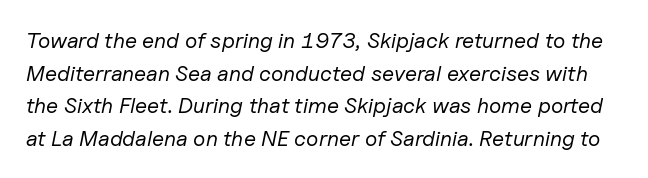
Q: Is the text bold? A: No.
Q: Is the text italic (slanted)? A: Yes, it leans right by about 11 degrees.
Q: Is the text underlined? A: No.
Q: Is the spacing between letters normal or unusually wide? A: Normal.
Q: Is the spacing between lines tight, normal or loose? A: Normal.
